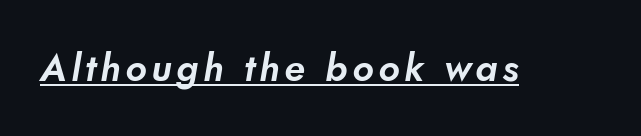
Q: Is the typeface a serif or a sans-serif typeface? A: Sans-serif.
Q: Is the text underlined? A: Yes.
Q: Width (condensed, normal, or wide)? A: Normal.
Q: Stroke contrast? A: Low.
Q: x-height? A: Small.
Q: Monospaced? A: No.
